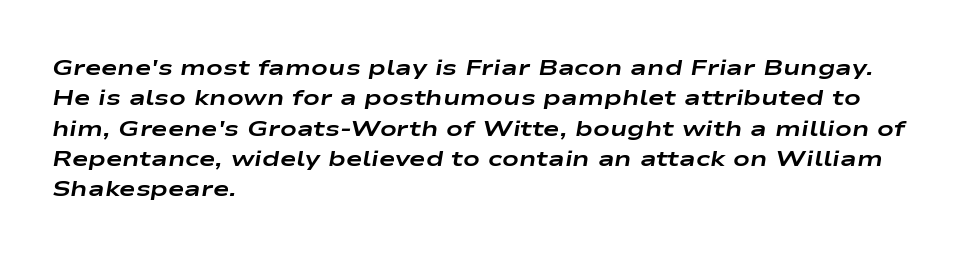
The image shows 22 px bold type, italic (leaning right); set left-aligned, normal line spacing (1.38x), normal letter spacing, not underlined.
